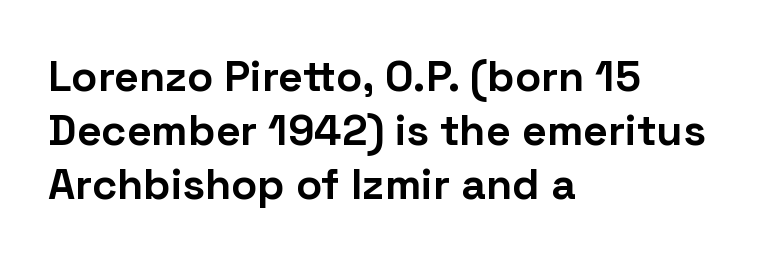
{"serif": "no", "italic": "no", "bold": "yes", "weight": "bold", "width": "normal", "stroke_contrast": "low", "x_height": "medium", "monospaced": "no", "underline": "no", "align": "left", "line_spacing": "normal", "line_spacing_ratio": 1.26, "letter_spacing": "normal", "letter_spacing_em": 0.0, "glyph_px": 43}
